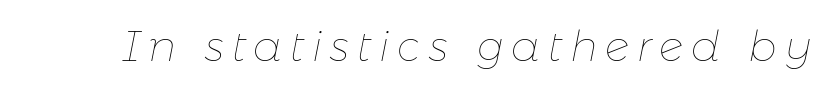
The string is rendered with underlining switched off. The face looks like a standard text weight, possibly lighter. Here the designer chose a conventional face with non-uniform glyph widths. The specimen reads as italic at a glance.
